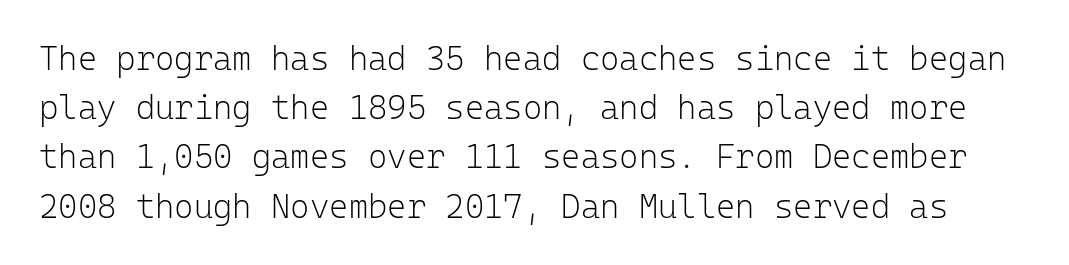
Q: Is the text bold? A: No.
Q: Is the text italic (slanted)? A: No, it is upright.
Q: Is the typeface a serif or a sans-serif typeface? A: Sans-serif.
Q: Is the text underlined? A: No.
Q: Is the spacing between letters normal or unusually wide? A: Normal.
Q: Is the spacing between lines tight, normal or loose? A: Normal.
Q: Width (condensed, normal, or wide)? A: Normal.
Q: Stroke contrast? A: Low.
Q: x-height? A: Medium.
Q: Monospaced? A: Yes.
